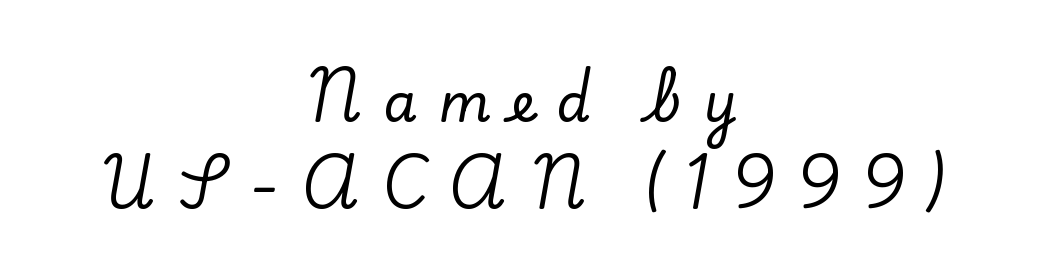
{"serif": "yes", "width": "normal", "stroke_contrast": "low", "x_height": "small", "monospaced": "no", "underline": "no", "align": "center", "line_spacing": "normal", "line_spacing_ratio": 1.62, "letter_spacing": "wide", "letter_spacing_em": 0.39, "glyph_px": 54}
